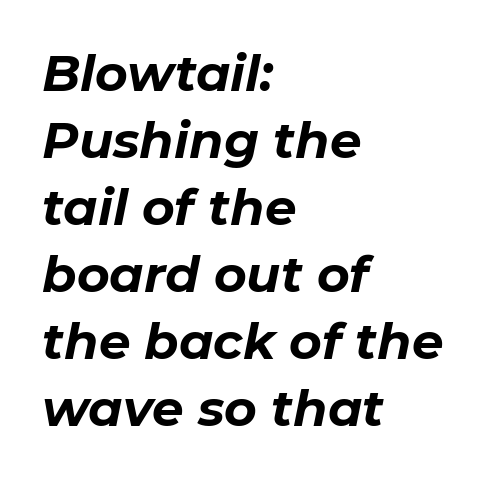
Q: Is the text bold? A: Yes.
Q: Is the text italic (slanted)? A: Yes, it leans right by about 11 degrees.
Q: Is the text underlined? A: No.
Q: How is the paragraph aligned? A: Left-aligned.
Q: Is the spacing between letters normal or unusually wide? A: Normal.
Q: Is the spacing between lines tight, normal or loose? A: Normal.
Q: Width (condensed, normal, or wide)? A: Normal.
Q: Stroke contrast? A: Low.
Q: x-height? A: Medium.
Q: Monospaced? A: No.
